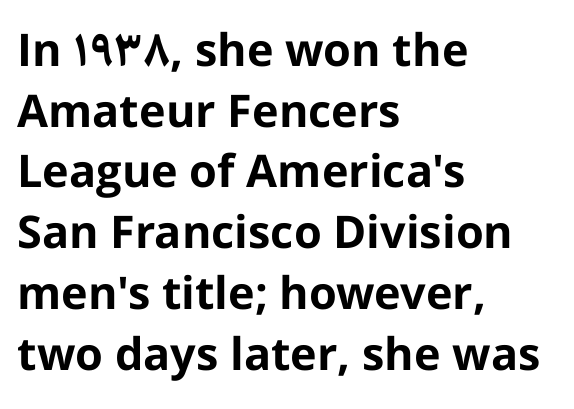
Q: Is the text bold? A: Yes.
Q: Is the text italic (slanted)? A: No, it is upright.
Q: Is the typeface a serif or a sans-serif typeface? A: Sans-serif.
Q: Is the text underlined? A: No.
Q: How is the paragraph aligned? A: Left-aligned.
Q: Is the spacing between letters normal or unusually wide? A: Normal.
Q: Is the spacing between lines tight, normal or loose? A: Normal.
Q: Width (condensed, normal, or wide)? A: Normal.
Q: Stroke contrast? A: Low.
Q: x-height? A: Medium.
Q: Monospaced? A: No.
